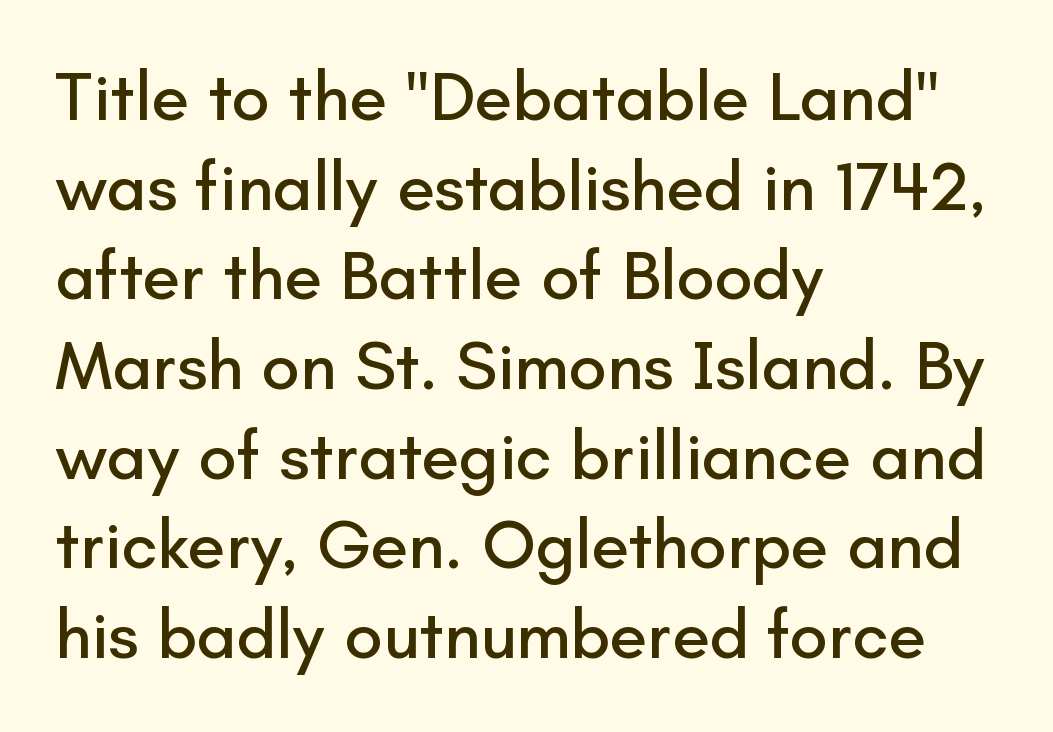
The image shows 69 px sans-serif type, upright; set left-aligned, normal line spacing (1.3x), normal letter spacing, not underlined; low stroke contrast and a small x-height.
